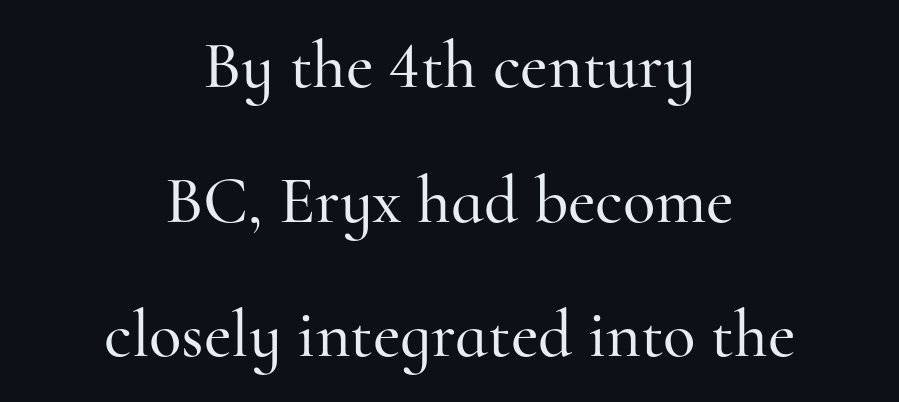
Q: Is the text italic (slanted)? A: No, it is upright.
Q: Is the typeface a serif or a sans-serif typeface? A: Serif.
Q: Is the text underlined? A: No.
Q: How is the paragraph aligned? A: Centered.
Q: Is the spacing between letters normal or unusually wide? A: Normal.
Q: Is the spacing between lines tight, normal or loose? A: Loose.
Q: Width (condensed, normal, or wide)? A: Normal.
Q: Stroke contrast? A: High.
Q: x-height? A: Small.
Q: Monospaced? A: No.
